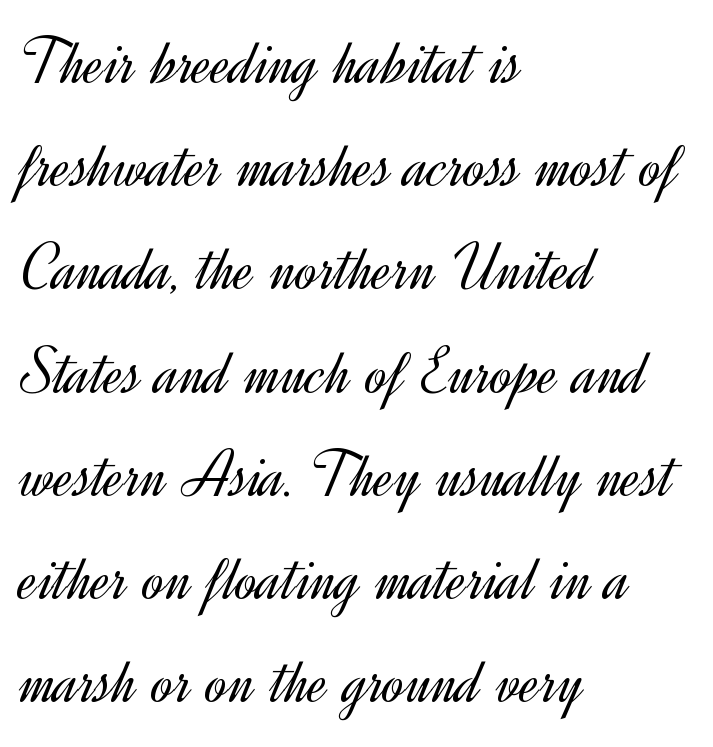
Q: Is the text bold? A: No.
Q: Is the text italic (slanted)? A: Yes.
Q: Is the typeface a serif or a sans-serif typeface? A: Sans-serif.
Q: Is the text underlined? A: No.
Q: How is the paragraph aligned? A: Left-aligned.
Q: Is the spacing between letters normal or unusually wide? A: Normal.
Q: Is the spacing between lines tight, normal or loose? A: Normal.
Q: Width (condensed, normal, or wide)? A: Normal.
Q: x-height? A: Small.
Q: Monospaced? A: No.
